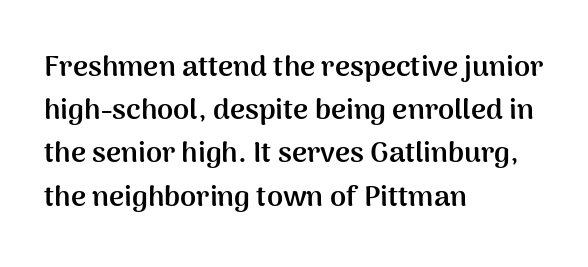
The image shows 29 px semibold sans-serif type, upright; set left-aligned, normal line spacing (1.49x), normal letter spacing, not underlined; medium stroke contrast and a medium x-height.
